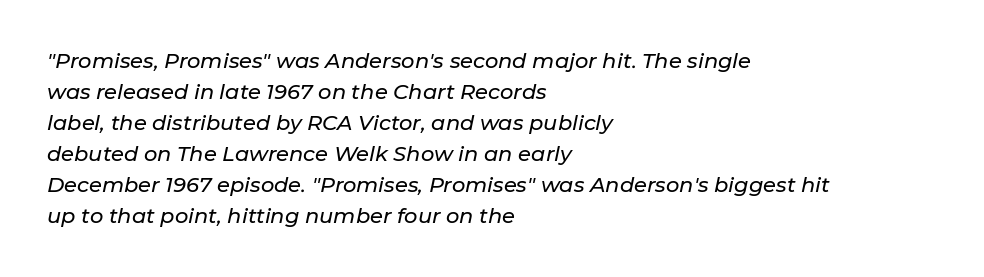
Q: Is the text italic (slanted)? A: Yes, it leans right by about 11 degrees.
Q: Is the text underlined? A: No.
Q: How is the paragraph aligned? A: Left-aligned.
Q: Is the spacing between letters normal or unusually wide? A: Normal.
Q: Is the spacing between lines tight, normal or loose? A: Normal.
